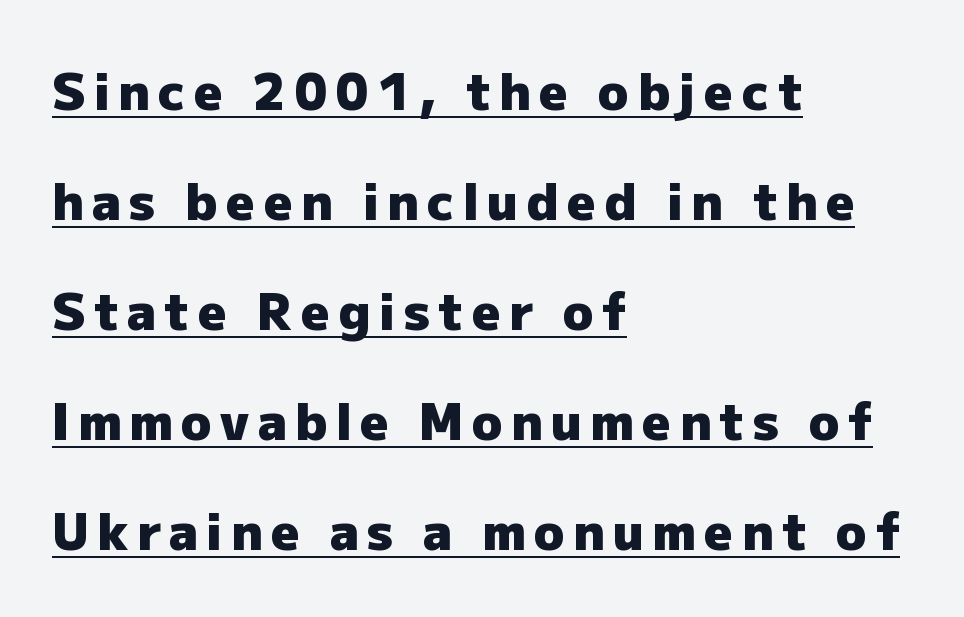
The image shows 50 px heavy sans-serif type, upright; set left-aligned, loose line spacing (2.2x), underlined; low stroke contrast and a medium x-height.
